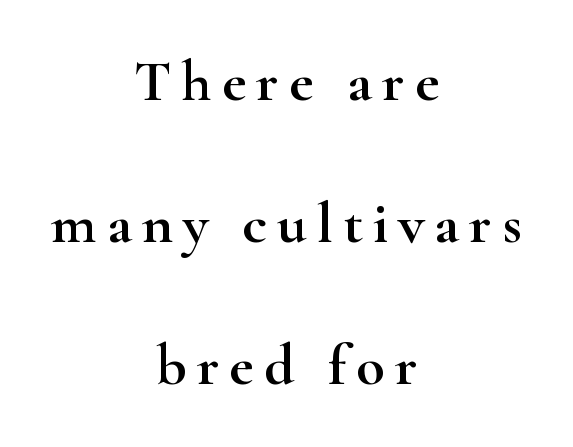
Q: Is the text italic (slanted)? A: No, it is upright.
Q: Is the typeface a serif or a sans-serif typeface? A: Serif.
Q: Is the text underlined? A: No.
Q: How is the paragraph aligned? A: Centered.
Q: Is the spacing between lines tight, normal or loose? A: Loose.
Q: Width (condensed, normal, or wide)? A: Wide.
Q: Stroke contrast? A: High.
Q: x-height? A: Small.
Q: Monospaced? A: No.
